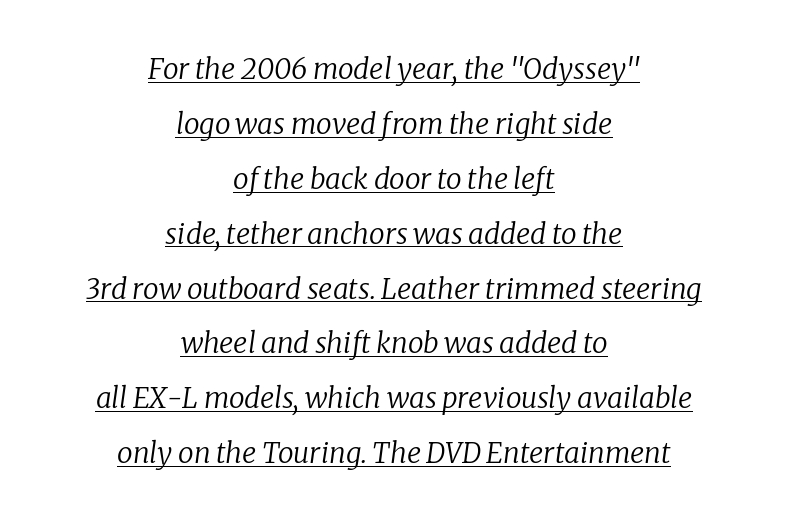
{"serif": "yes", "italic": "yes", "lean": "right", "slant_degrees": 8, "bold": "no", "weight": "regular", "width": "normal", "stroke_contrast": "low", "x_height": "medium", "monospaced": "no", "underline": "yes", "align": "center", "line_spacing": "loose", "line_spacing_ratio": 1.96, "letter_spacing": "normal", "letter_spacing_em": 0.0, "glyph_px": 28}
